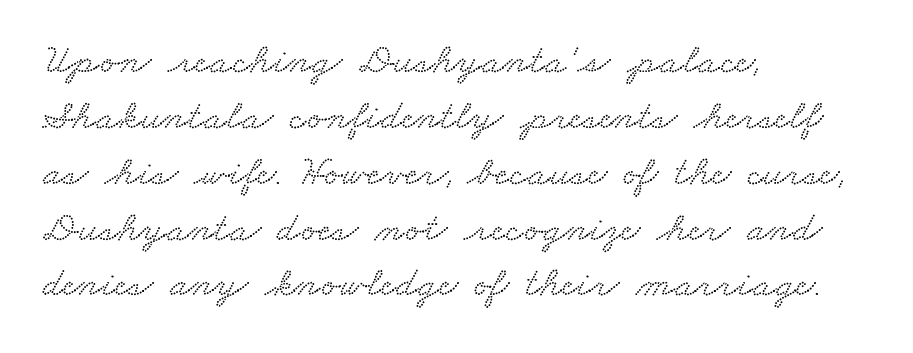
The image shows 42 px wide serif type; set left-aligned, normal line spacing (1.33x), normal letter spacing, not underlined; low stroke contrast and a small x-height.
